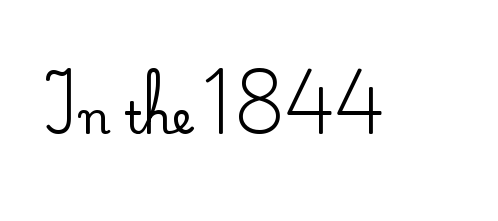
The image shows 45 px serif type, upright; set normal letter spacing, not underlined; medium stroke contrast and a small x-height.
